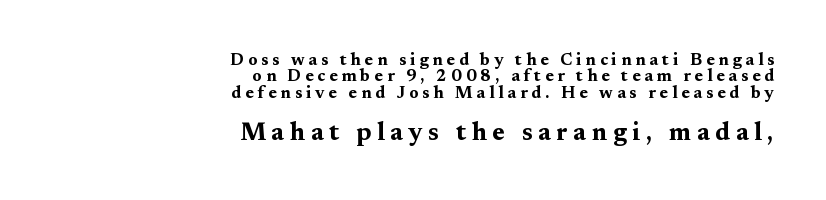
{"italic": "no", "bold": "yes", "underline": "no", "align": "right", "line_spacing": "tight", "line_spacing_ratio": 0.97, "letter_spacing": "wide", "letter_spacing_em": 0.23, "larger_block": "second", "size_ratio": 1.47, "glyph_px": 25}
